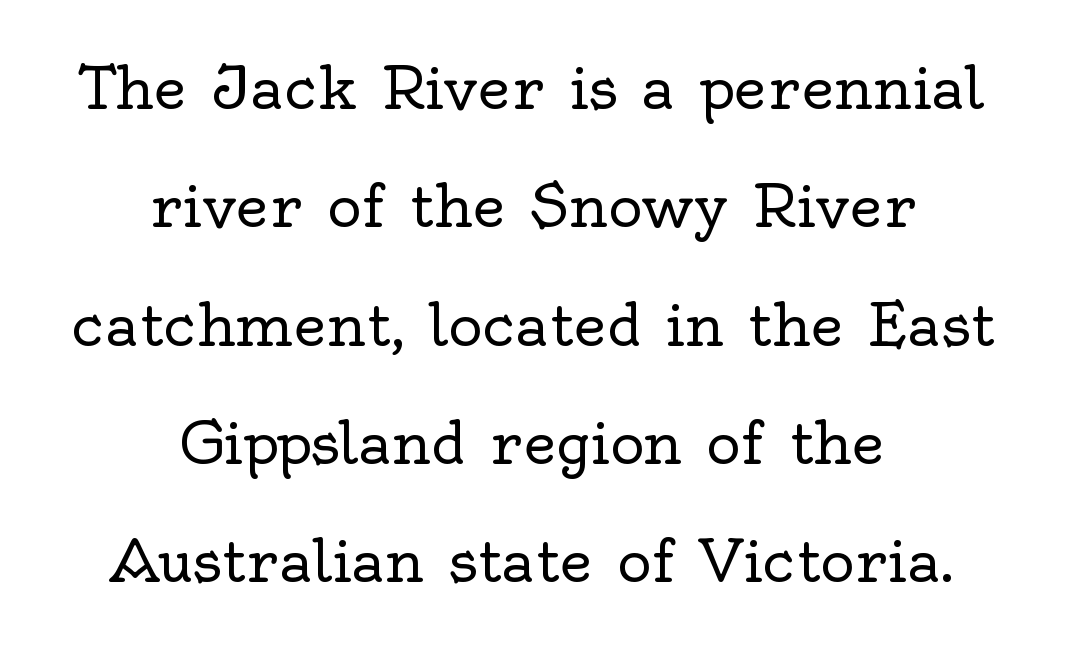
Q: Is the text bold? A: No.
Q: Is the text italic (slanted)? A: No, it is upright.
Q: Is the typeface a serif or a sans-serif typeface? A: Serif.
Q: Is the text underlined? A: No.
Q: How is the paragraph aligned? A: Centered.
Q: Is the spacing between letters normal or unusually wide? A: Normal.
Q: Is the spacing between lines tight, normal or loose? A: Loose.
Q: Width (condensed, normal, or wide)? A: Normal.
Q: x-height? A: Small.
Q: Monospaced? A: No.
